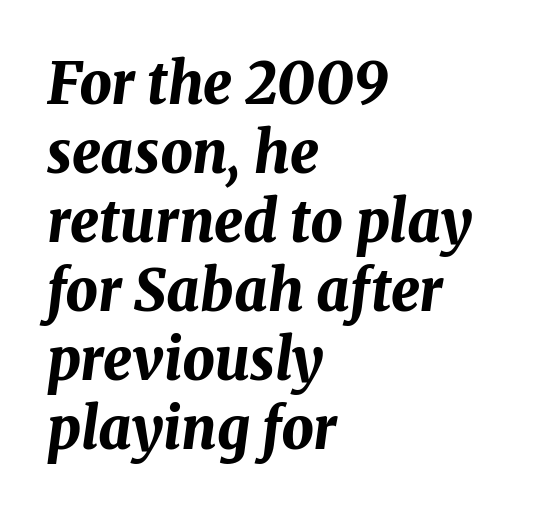
{"italic": "yes", "lean": "right", "slant_degrees": 8, "bold": "yes", "weight": "bold", "width": "normal", "stroke_contrast": "medium", "x_height": "medium", "monospaced": "no", "underline": "no", "align": "left", "line_spacing_ratio": 1.21, "letter_spacing": "normal", "letter_spacing_em": 0.0, "glyph_px": 57}
